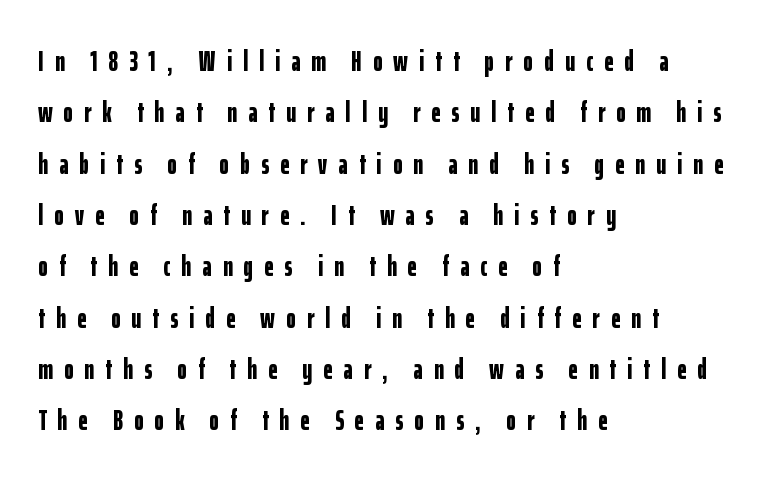
The lines in this sample share a left origin and differ only in where they stop. Does the lettering tilt? It doesn't — this is upright. Letters rest on an invisible, unmarked baseline. Grotesque or geometric, the face here clearly has no serifs.
